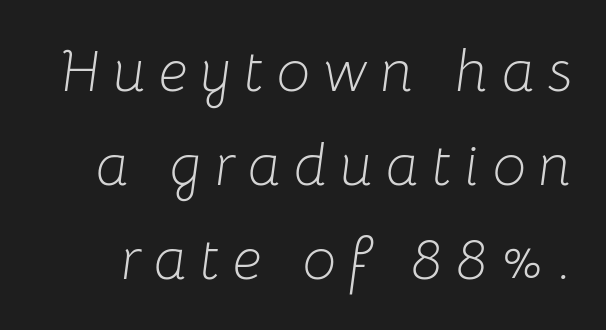
Is this a fixed-width face? No — the glyphs have proportional, varying widths. Just letters on the line, the space beneath them empty. You can tell it's italic because the verticals aren't actually vertical. What stands out about the letter spacing? Its width — letters are far apart.
